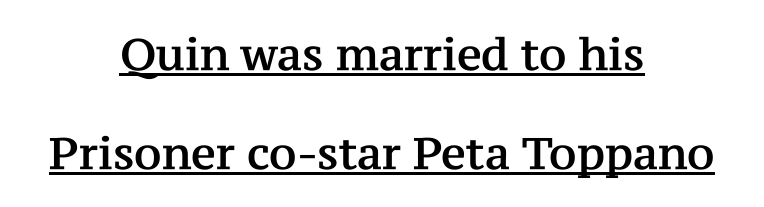
The image shows 44 px serif type, upright; set centered, loose line spacing (2.26x), normal letter spacing, underlined; medium stroke contrast and a medium x-height.
